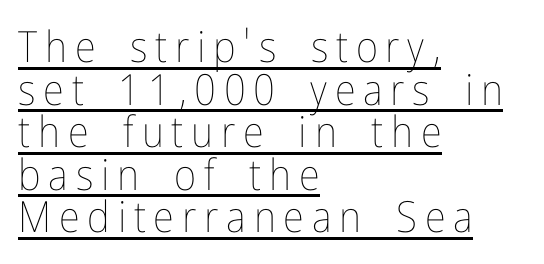
The image shows 43 px thin, condensed type, upright; set left-aligned, tight line spacing (0.99x), underlined; low stroke contrast and a medium x-height.
